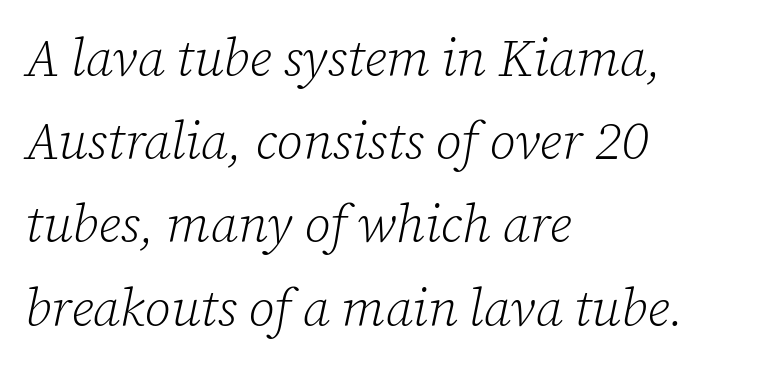
The baseline area is clear. The passage shown leans; its letterforms are oblique. These lines keep a tight, regular rhythm from letter to letter. Bold? No — there's no thickening of the strokes.
